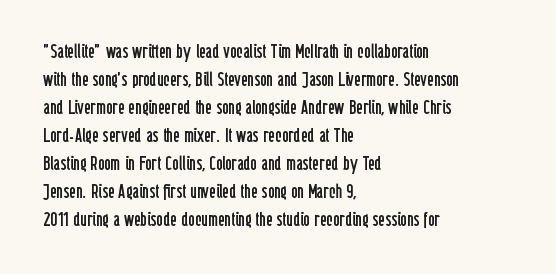
Q: Is the text bold? A: No.
Q: Is the text italic (slanted)? A: No, it is upright.
Q: Is the text underlined? A: No.
Q: How is the paragraph aligned? A: Left-aligned.
Q: Is the spacing between letters normal or unusually wide? A: Normal.
Q: Is the spacing between lines tight, normal or loose? A: Normal.
